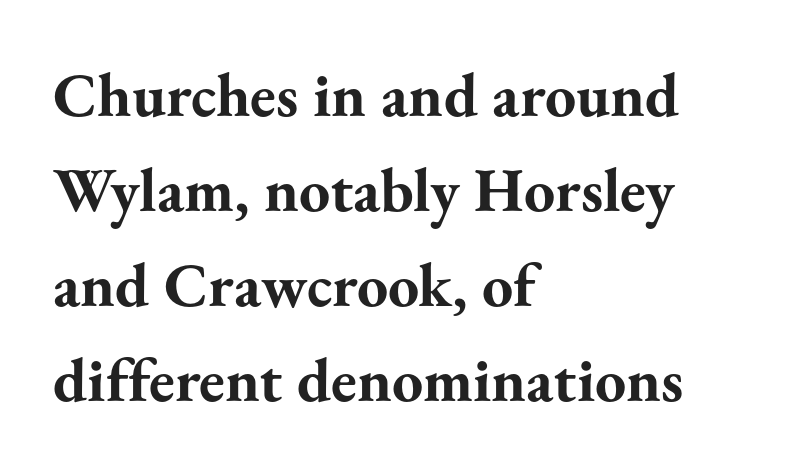
The image shows 62 px bold serif type, upright; set left-aligned, normal line spacing (1.53x), normal letter spacing, not underlined; medium stroke contrast and a small x-height.
